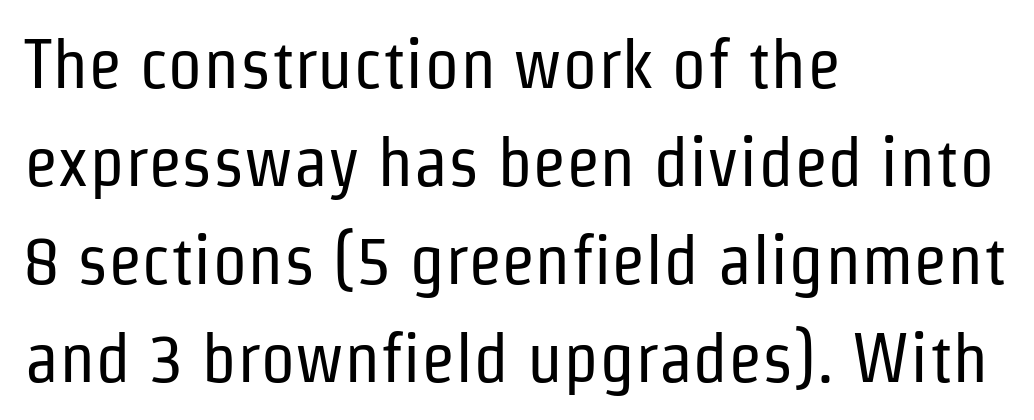
The image shows 70 px regular-weight, condensed sans-serif type, upright; set left-aligned, normal line spacing (1.4x), normal letter spacing, not underlined; low stroke contrast and a medium x-height.
